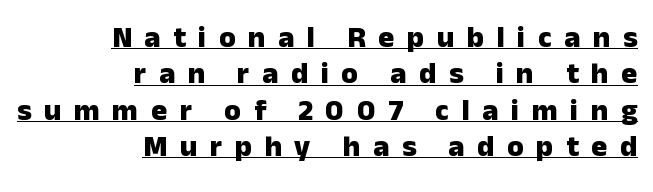
A typesetter would call this proportional, since set widths differ per character. The face used here is a sans, in the tradition of grotesques and geometrics. The typesetting leans heavy: a genuine bold. Someone cranked the tracking dial way up on this one. Ascenders rise straight up at ninety degrees. Right-aligned paragraph, ragged on the left.
